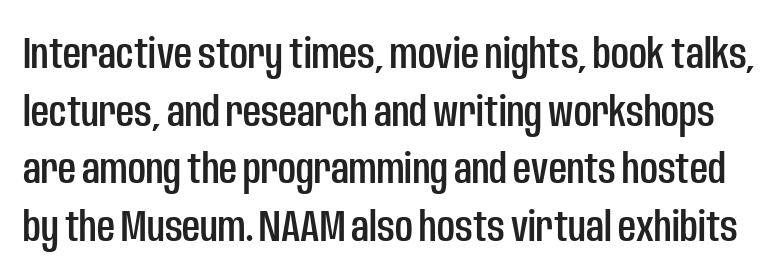
Rendered with straight, roman letterforms. Character widths vary here, with narrow letters taking less room than wide ones. The string is rendered with underlining switched off. Nope, no serifs anywhere on these letters. The block of text has a typical density, with ordinary space between rows.
